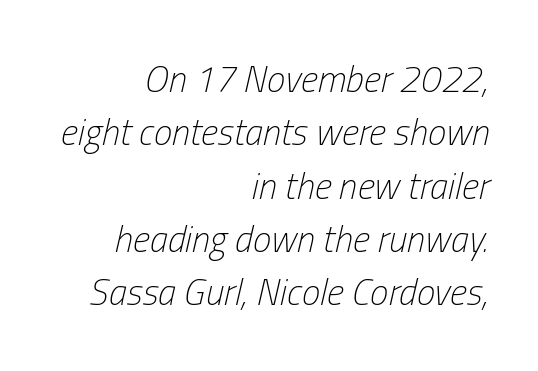
Is this a fixed-width face? No — the glyphs have proportional, varying widths. If you drew a line through each stem, it would be angled. You could call the tracking neutral — neither tight nor loose. One-word summary of the alignment: right. A bare baseline throughout the passage.
